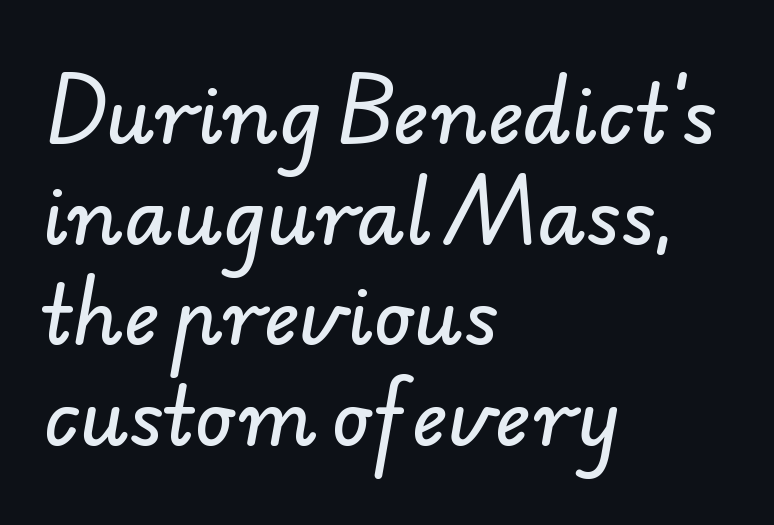
{"serif": "no", "width": "normal", "stroke_contrast": "low", "x_height": "small", "monospaced": "no", "underline": "no", "align": "left", "line_spacing": "normal", "line_spacing_ratio": 1.29, "letter_spacing": "normal", "letter_spacing_em": 0.0, "glyph_px": 78}
